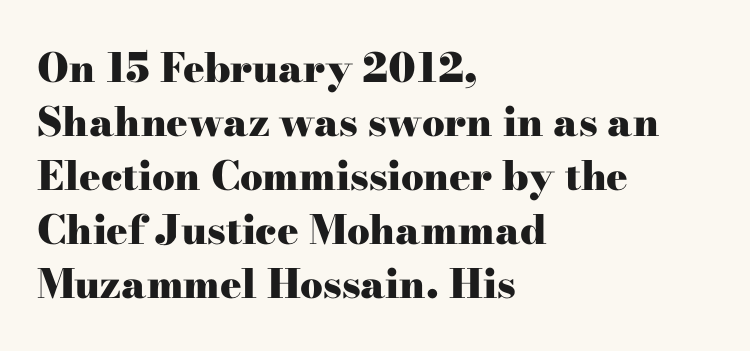
Q: Is the text bold? A: Yes.
Q: Is the text italic (slanted)? A: No, it is upright.
Q: Is the typeface a serif or a sans-serif typeface? A: Serif.
Q: Is the text underlined? A: No.
Q: How is the paragraph aligned? A: Left-aligned.
Q: Is the spacing between letters normal or unusually wide? A: Normal.
Q: Is the spacing between lines tight, normal or loose? A: Normal.
Q: Width (condensed, normal, or wide)? A: Wide.
Q: Stroke contrast? A: High.
Q: x-height? A: Small.
Q: Monospaced? A: No.
